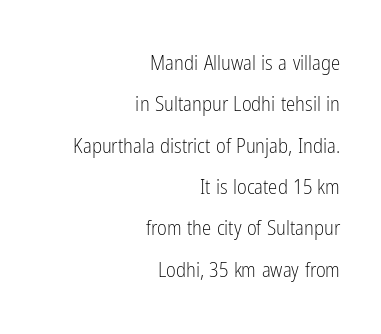
Q: Is the text bold? A: No.
Q: Is the text italic (slanted)? A: No, it is upright.
Q: Is the text underlined? A: No.
Q: How is the paragraph aligned? A: Right-aligned.
Q: Is the spacing between letters normal or unusually wide? A: Normal.
Q: Is the spacing between lines tight, normal or loose? A: Loose.
